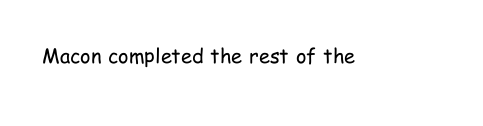
{"italic": "no", "bold": "no", "underline": "no", "letter_spacing": "normal", "letter_spacing_em": 0.0, "glyph_px": 20}
